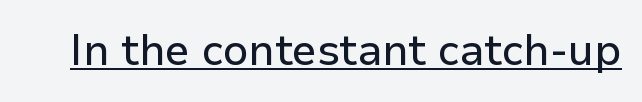
Upright lettering throughout. Descenders here cross a horizontal rule under the line. A typesetter would call this proportional, since set widths differ per character. Look at the bottom of the vertical strokes: they stop flat, with no serifs.
